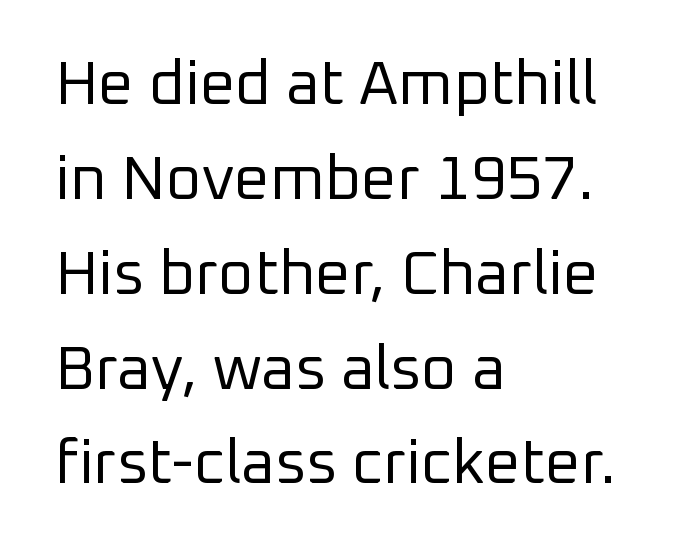
Q: Is the text bold? A: No.
Q: Is the text italic (slanted)? A: No, it is upright.
Q: Is the typeface a serif or a sans-serif typeface? A: Sans-serif.
Q: Is the text underlined? A: No.
Q: How is the paragraph aligned? A: Left-aligned.
Q: Is the spacing between letters normal or unusually wide? A: Normal.
Q: Is the spacing between lines tight, normal or loose? A: Normal.
Q: Width (condensed, normal, or wide)? A: Normal.
Q: Stroke contrast? A: Low.
Q: x-height? A: Medium.
Q: Monospaced? A: No.
